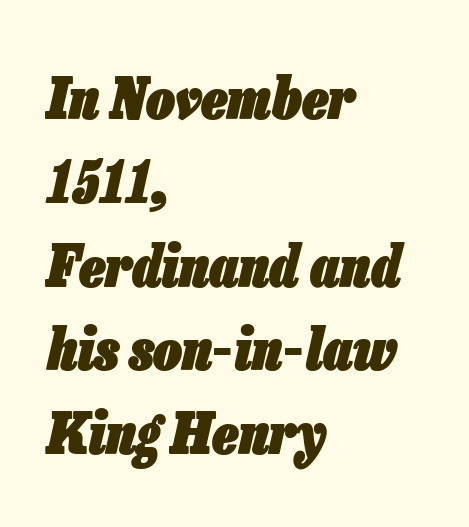
{"italic": "yes", "lean": "right", "slant_degrees": 13, "bold": "yes", "weight": "heavy", "width": "condensed", "stroke_contrast": "low", "x_height": "medium", "monospaced": "no", "underline": "no", "align": "left", "line_spacing": "normal", "line_spacing_ratio": 1.47, "letter_spacing": "normal", "letter_spacing_em": 0.0, "glyph_px": 57}
